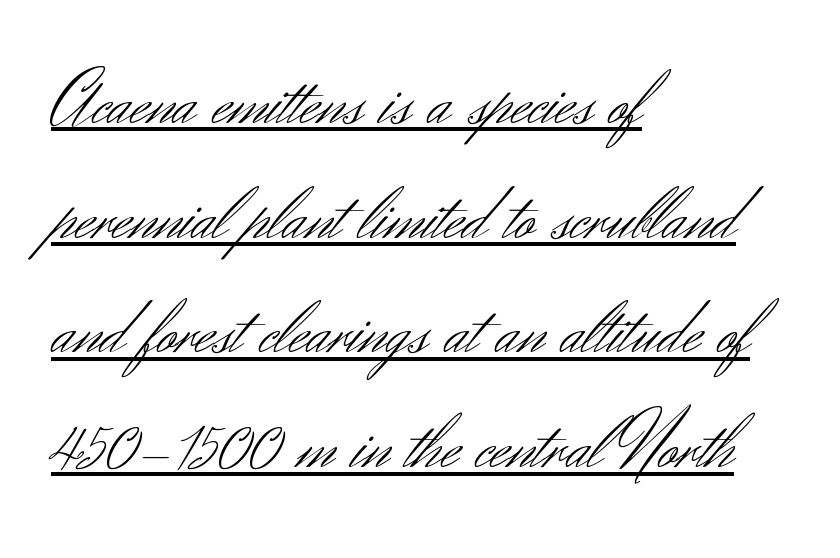
{"serif": "no", "bold": "no", "weight": "light", "width": "normal", "stroke_contrast": "medium", "x_height": "small", "monospaced": "no", "underline": "yes", "align": "left", "line_spacing": "normal", "line_spacing_ratio": 1.49, "letter_spacing": "normal", "letter_spacing_em": 0.0, "glyph_px": 77}
